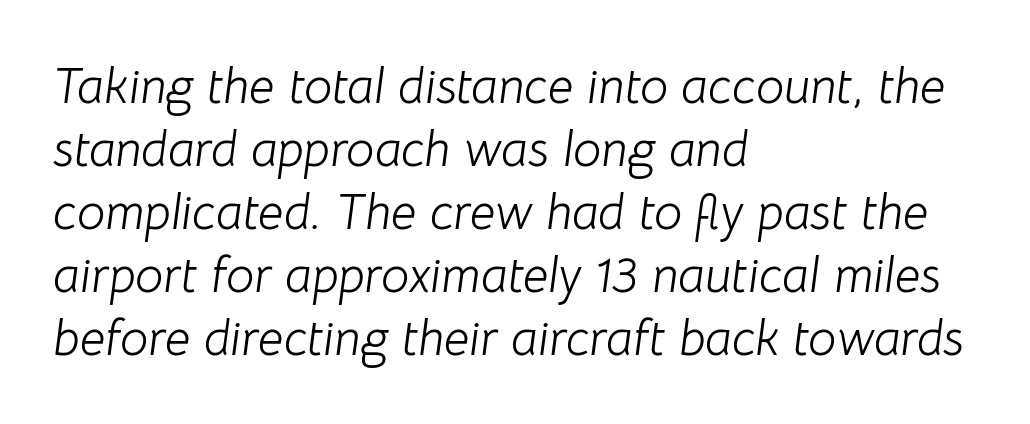
The image shows 50 px light type, italic (leaning right); set left-aligned, normal line spacing (1.26x), normal letter spacing, not underlined; low stroke contrast and a medium x-height.
